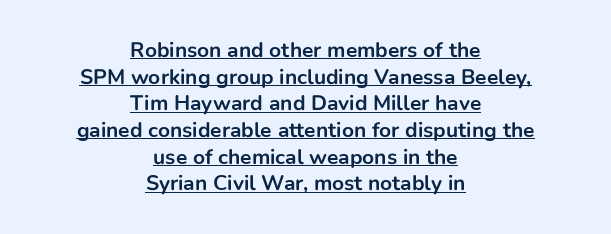
The image shows 21 px bold type, upright; set centered, normal line spacing (1.27x), normal letter spacing, underlined.
